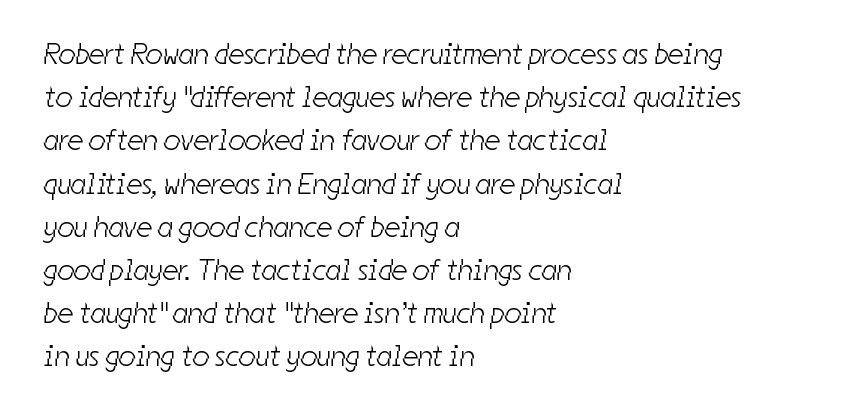
The image shows 30 px light, condensed sans-serif type; set left-aligned, normal line spacing (1.44x), normal letter spacing, not underlined; low stroke contrast and a medium x-height.
